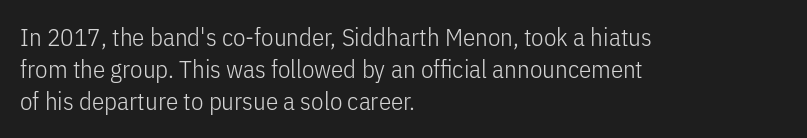
These lines keep a tight, regular rhythm from letter to letter. This sample is left-justified, so line endings fall wherever the words run out. The space between consecutive lines is moderate. Do the letters lean? They stand straight. The passage shown is not underscored anywhere. Stems and bowls with no extra thickness — not bold.
